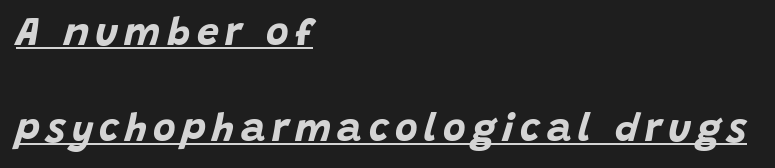
Q: Is the text bold? A: Yes.
Q: Is the text italic (slanted)? A: Yes, it leans right by about 15 degrees.
Q: Is the text underlined? A: Yes.
Q: How is the paragraph aligned? A: Left-aligned.
Q: Is the spacing between lines tight, normal or loose? A: Loose.
Q: Width (condensed, normal, or wide)? A: Normal.
Q: Stroke contrast? A: Low.
Q: x-height? A: Large.
Q: Monospaced? A: No.
